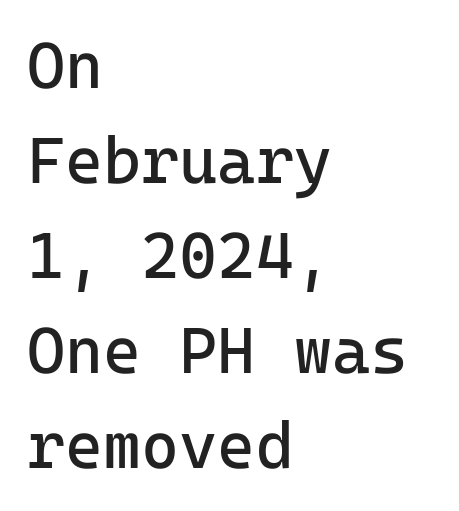
{"serif": "no", "italic": "no", "bold": "no", "weight": "regular", "width": "normal", "stroke_contrast": "low", "x_height": "medium", "underline": "no", "align": "left", "line_spacing": "normal", "line_spacing_ratio": 1.46, "letter_spacing": "normal", "letter_spacing_em": 0.0, "glyph_px": 65}
